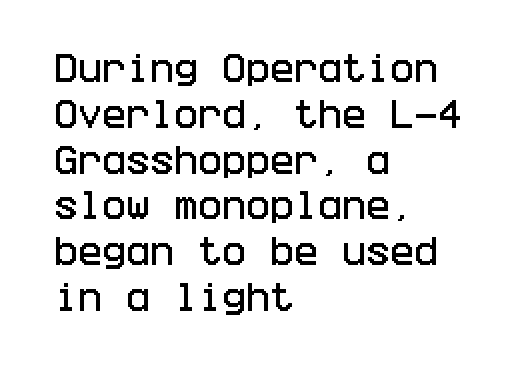
{"serif": "no", "italic": "no", "width": "condensed", "stroke_contrast": "low", "x_height": "large", "underline": "no", "align": "left", "line_spacing": "normal", "line_spacing_ratio": 1.43, "letter_spacing": "normal", "letter_spacing_em": 0.0, "glyph_px": 32}
